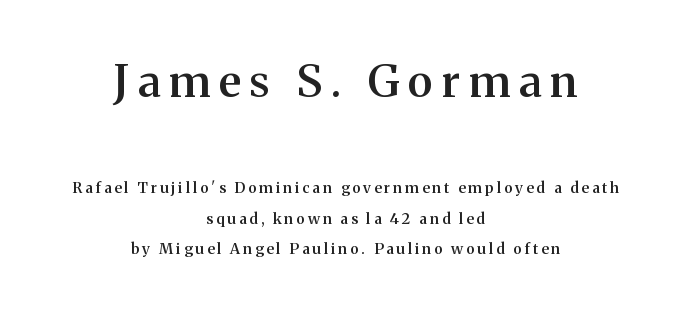
The image shows 45 px semibold serif type, upright; set centered, loose line spacing (2.01x), unusually wide letter spacing (+0.2 em), not underlined; the first (top) block is 3.0x larger; medium stroke contrast and a medium x-height.
